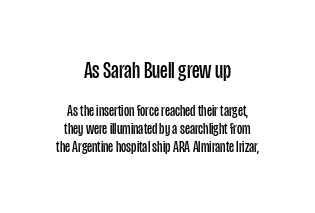
Between one letter and the next there's only the usual sliver of space. The block sitting higher on the canvas is the one with enlarged characters. Every row of glyphs is offset so its center matches the block's center. Heft: none added — not bold. The string is rendered with underlining switched off.
